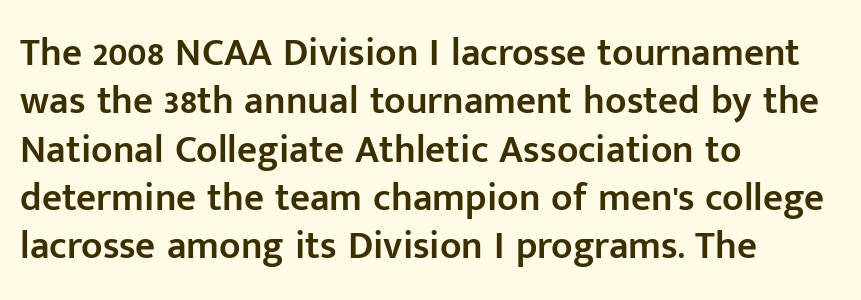
The image shows 39 px semibold sans-serif type, upright; set left-aligned, line spacing 1.24x, normal letter spacing, not underlined; low stroke contrast and a medium x-height.
